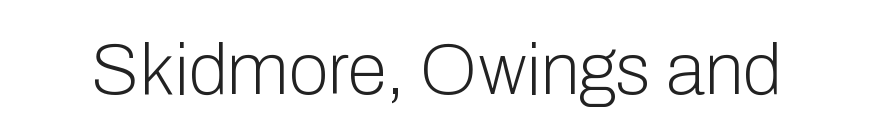
Q: Is the text bold? A: No.
Q: Is the text italic (slanted)? A: No, it is upright.
Q: Is the typeface a serif or a sans-serif typeface? A: Sans-serif.
Q: Is the text underlined? A: No.
Q: Is the spacing between letters normal or unusually wide? A: Normal.
Q: Width (condensed, normal, or wide)? A: Normal.
Q: Stroke contrast? A: Low.
Q: x-height? A: Medium.
Q: Monospaced? A: No.
